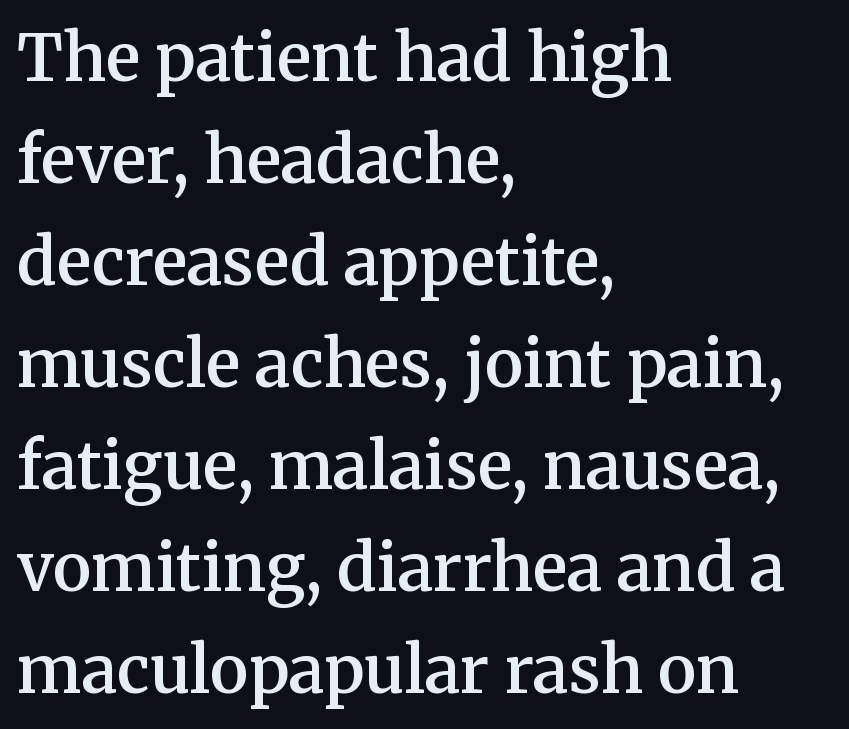
{"serif": "yes", "italic": "no", "bold": "semi", "weight": "semibold", "width": "normal", "stroke_contrast": "medium", "x_height": "medium", "monospaced": "no", "underline": "no", "align": "left", "line_spacing": "normal", "line_spacing_ratio": 1.57, "letter_spacing": "normal", "letter_spacing_em": 0.0, "glyph_px": 65}
